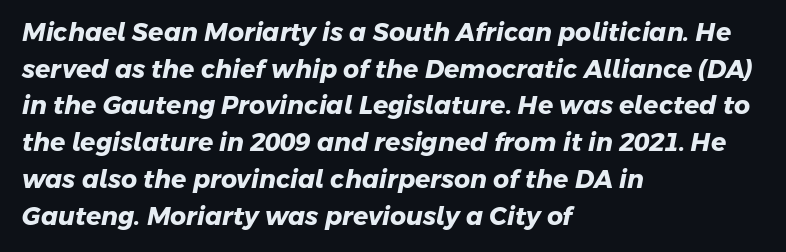
Q: Is the text bold? A: Yes.
Q: Is the text underlined? A: No.
Q: How is the paragraph aligned? A: Left-aligned.
Q: Is the spacing between letters normal or unusually wide? A: Normal.
Q: Is the spacing between lines tight, normal or loose? A: Normal.
